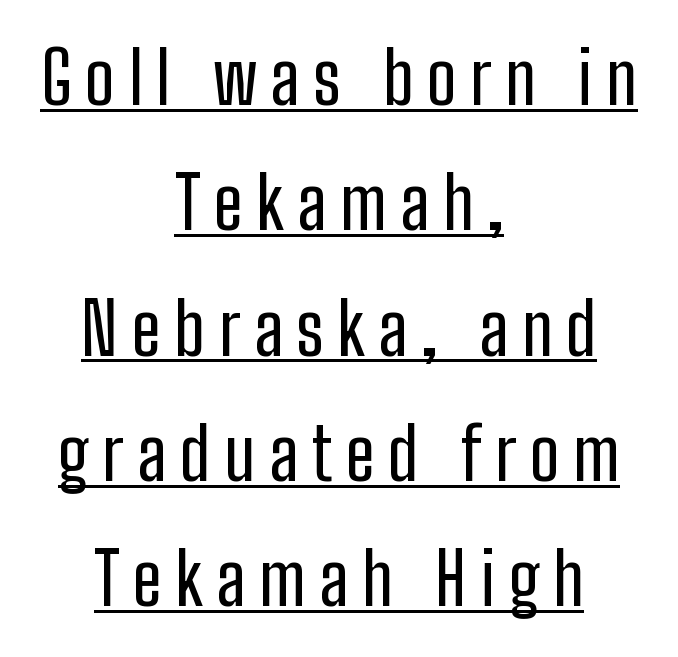
Q: Is the text italic (slanted)? A: No, it is upright.
Q: Is the typeface a serif or a sans-serif typeface? A: Sans-serif.
Q: Is the text underlined? A: Yes.
Q: How is the paragraph aligned? A: Centered.
Q: Width (condensed, normal, or wide)? A: Condensed.
Q: Stroke contrast? A: Low.
Q: x-height? A: Medium.
Q: Monospaced? A: No.
